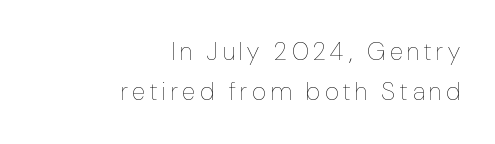
Posture: upright roman. The letters look calm and open, with moderate or lighter stems. Letter spacing: wide. Descenders hang freely into open space. A typesetter would call this leading conventional body-copy spacing. The ragged edge is on the left, which tells us the setting is flush right.
